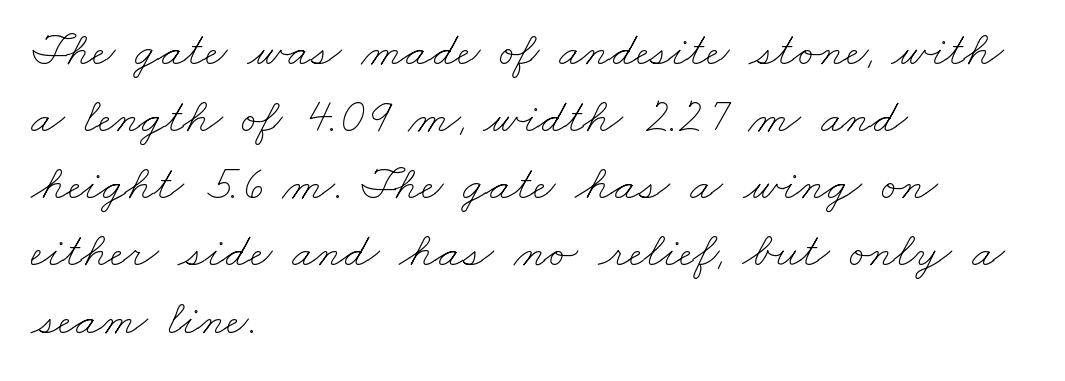
The image shows 49 px thin, wide type; set left-aligned, normal line spacing (1.37x), normal letter spacing, not underlined; low stroke contrast and a small x-height.
